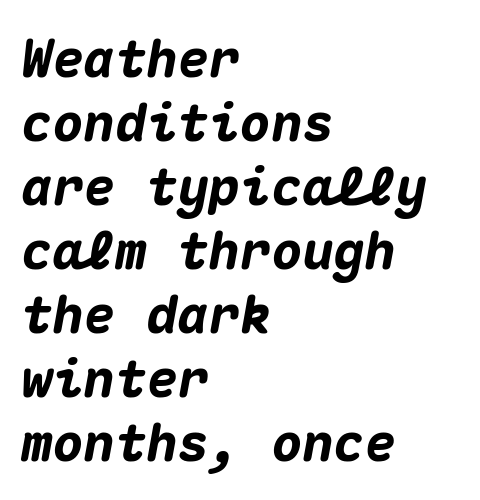
Strokes here are thick enough to call this a true bold. No extra tracking has been applied to these lines. The compositor pushed each line to the left boundary. Quick note: italic. Has an underline been added? It has not. Spacing verdict: monospaced, one width for all characters.
